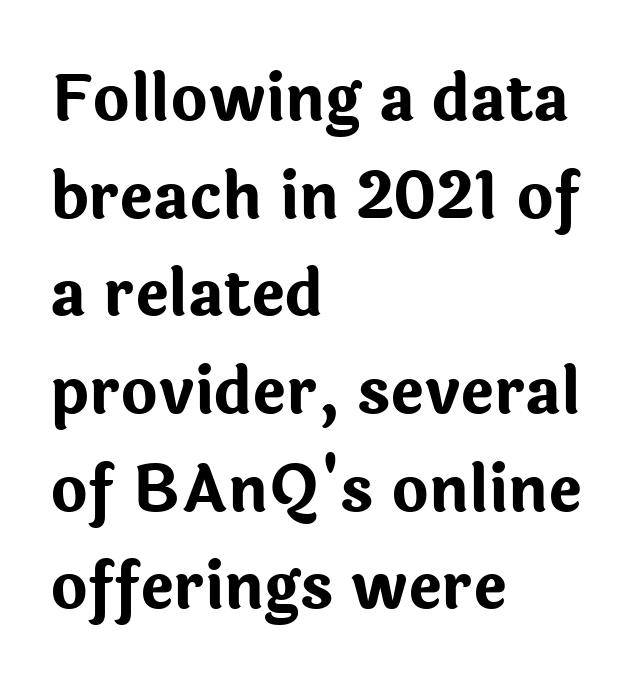
The image shows 63 px bold sans-serif type, upright; set left-aligned, normal line spacing (1.55x), normal letter spacing, not underlined; low stroke contrast and a medium x-height.
